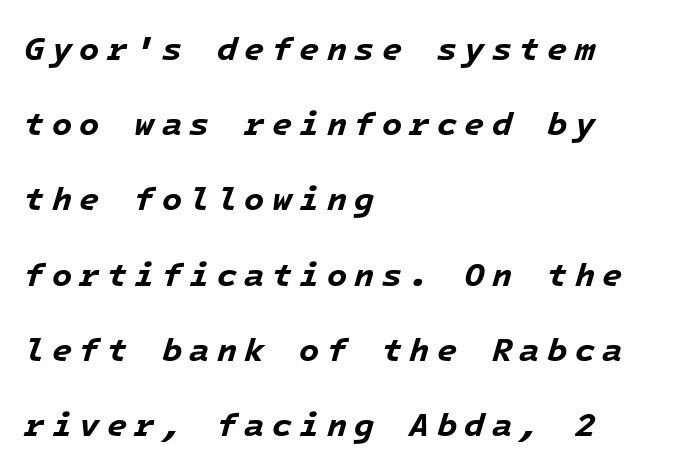
{"italic": "yes", "lean": "right", "slant_degrees": 16, "bold": "yes", "weight": "bold", "width": "normal", "stroke_contrast": "low", "x_height": "medium", "monospaced": "yes", "underline": "no", "align": "left", "line_spacing": "loose", "line_spacing_ratio": 2.28, "letter_spacing": "wide", "letter_spacing_em": 0.22, "glyph_px": 33}
